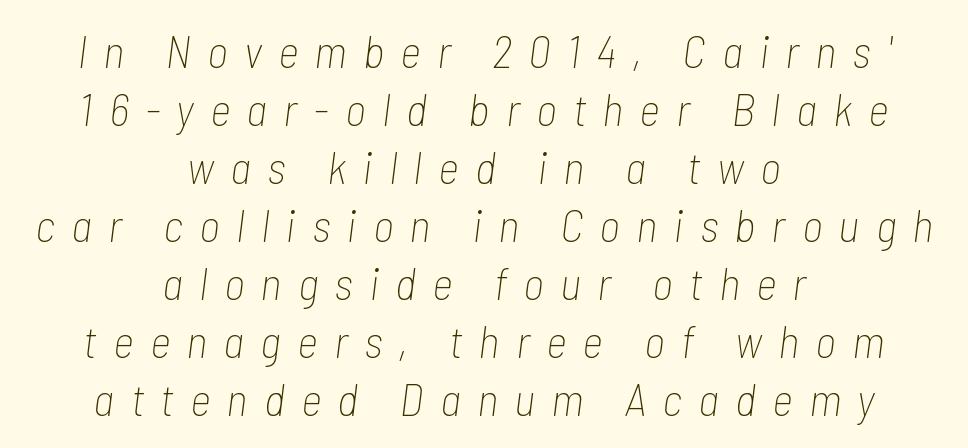
The image shows 46 px thin, condensed type, italic (leaning right); set centered, normal line spacing (1.26x), unusually wide letter spacing (+0.35 em), not underlined; low stroke contrast and a medium x-height.
